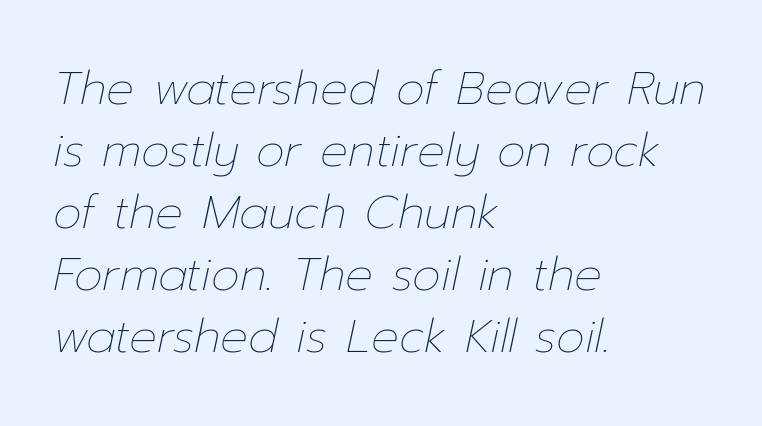
Q: Is the text bold? A: No.
Q: Is the text italic (slanted)? A: Yes, it leans right by about 12 degrees.
Q: Is the text underlined? A: No.
Q: How is the paragraph aligned? A: Left-aligned.
Q: Is the spacing between letters normal or unusually wide? A: Normal.
Q: Is the spacing between lines tight, normal or loose? A: Normal.
Q: Width (condensed, normal, or wide)? A: Normal.
Q: Stroke contrast? A: Low.
Q: x-height? A: Medium.
Q: Monospaced? A: No.
